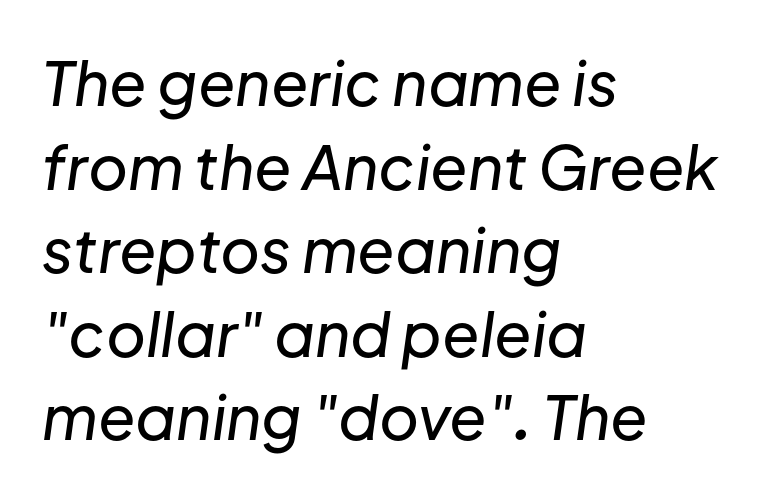
The image shows 61 px text type, italic (leaning right); set left-aligned, normal line spacing (1.37x), normal letter spacing, not underlined; low stroke contrast and a medium x-height.
